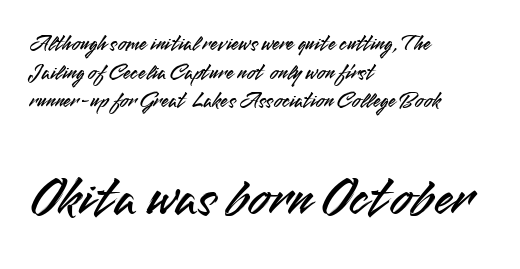
{"serif": "no", "width": "normal", "stroke_contrast": "medium", "x_height": "small", "monospaced": "no", "underline": "no", "align": "left", "line_spacing": "normal", "line_spacing_ratio": 1.3, "letter_spacing": "normal", "letter_spacing_em": 0.0, "larger_block": "second", "size_ratio": 2.55, "glyph_px": 56}
